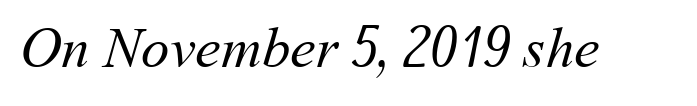
{"bold": "no", "weight": "regular", "width": "normal", "stroke_contrast": "medium", "x_height": "medium", "monospaced": "no", "underline": "no", "letter_spacing": "normal", "letter_spacing_em": 0.0, "glyph_px": 57}
